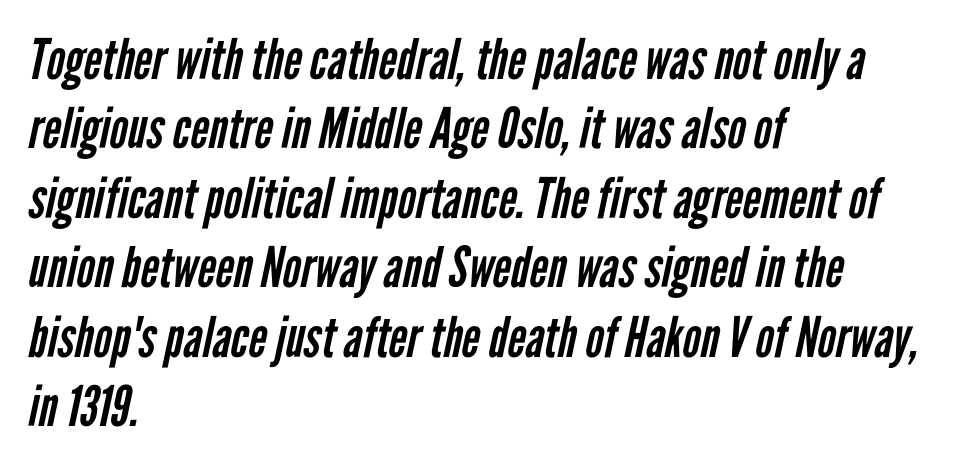
{"serif": "no", "bold": "no", "weight": "regular", "width": "condensed", "stroke_contrast": "low", "x_height": "medium", "monospaced": "no", "underline": "no", "align": "left", "line_spacing_ratio": 1.24, "letter_spacing": "normal", "letter_spacing_em": 0.0, "glyph_px": 56}
